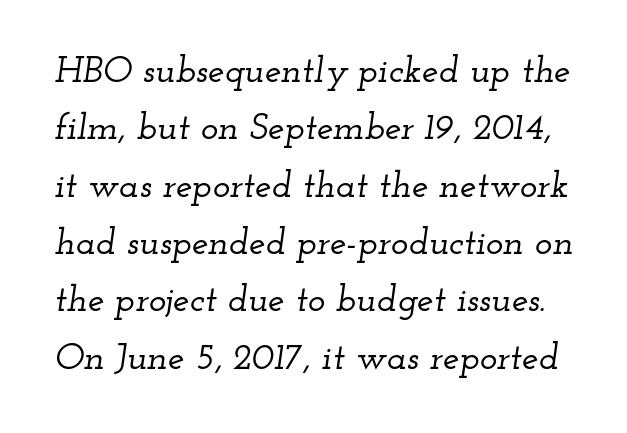
The image shows 37 px wide serif type, italic (leaning right); set normal line spacing (1.55x), normal letter spacing, not underlined; low stroke contrast and a small x-height.
